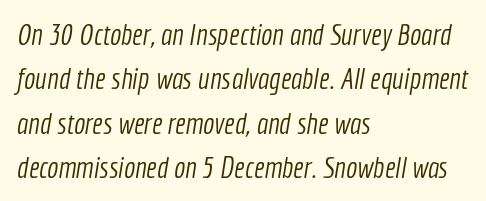
Q: Is the text bold? A: No.
Q: Is the typeface a serif or a sans-serif typeface? A: Sans-serif.
Q: Is the text underlined? A: No.
Q: How is the paragraph aligned? A: Left-aligned.
Q: Is the spacing between letters normal or unusually wide? A: Normal.
Q: Is the spacing between lines tight, normal or loose? A: Normal.
Q: Width (condensed, normal, or wide)? A: Condensed.
Q: x-height? A: Medium.
Q: Monospaced? A: No.
